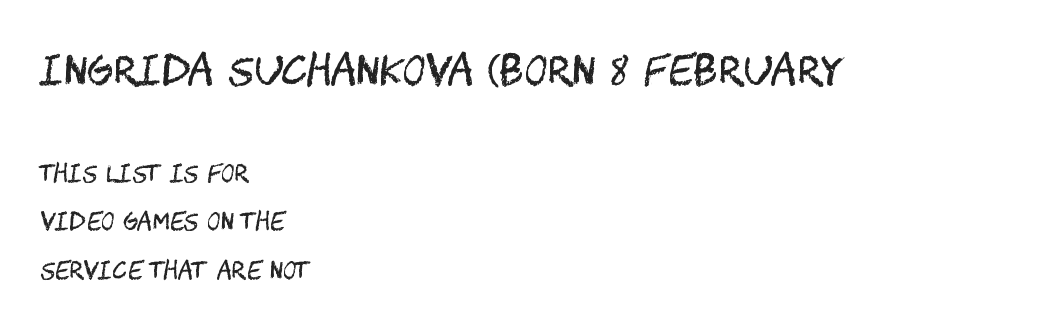
Q: Is the text bold? A: No.
Q: Is the text italic (slanted)? A: No, it is upright.
Q: Is the typeface a serif or a sans-serif typeface? A: Sans-serif.
Q: Is the text underlined? A: No.
Q: How is the paragraph aligned? A: Left-aligned.
Q: Is the spacing between letters normal or unusually wide? A: Normal.
Q: Is the spacing between lines tight, normal or loose? A: Loose.
Q: Which block of text is set in a larger size, the first (top) or the second (bottom)? A: The first (top) one.
Q: Width (condensed, normal, or wide)? A: Condensed.
Q: Stroke contrast? A: Medium.
Q: x-height? A: Large.
